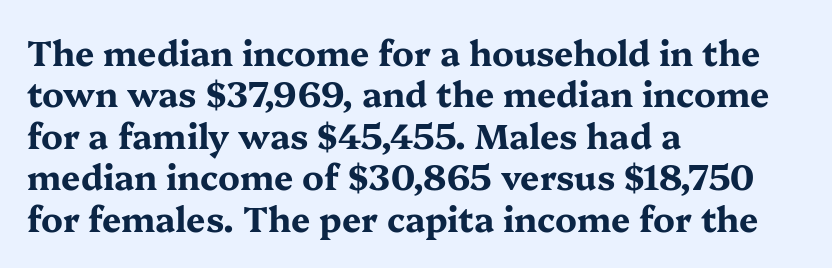
The image shows 34 px bold, wide serif type, upright; set left-aligned, line spacing 1.22x, normal letter spacing, not underlined; medium stroke contrast and a medium x-height.
